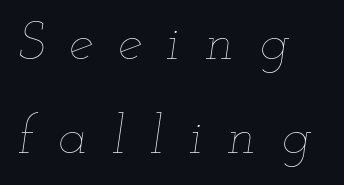
Q: Is the text bold? A: No.
Q: Is the text italic (slanted)? A: Yes, it leans right by about 12 degrees.
Q: Is the text underlined? A: No.
Q: How is the paragraph aligned? A: Left-aligned.
Q: Is the spacing between letters normal or unusually wide? A: Unusually wide.
Q: Width (condensed, normal, or wide)? A: Wide.
Q: Stroke contrast? A: Low.
Q: x-height? A: Small.
Q: Monospaced? A: No.
